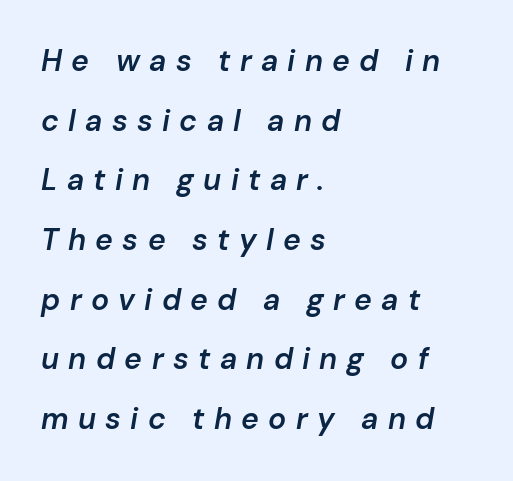
The image shows 30 px semibold type, italic (leaning right); set left-aligned, loose line spacing (1.99x), unusually wide letter spacing (+0.31 em), not underlined; low stroke contrast and a medium x-height.
